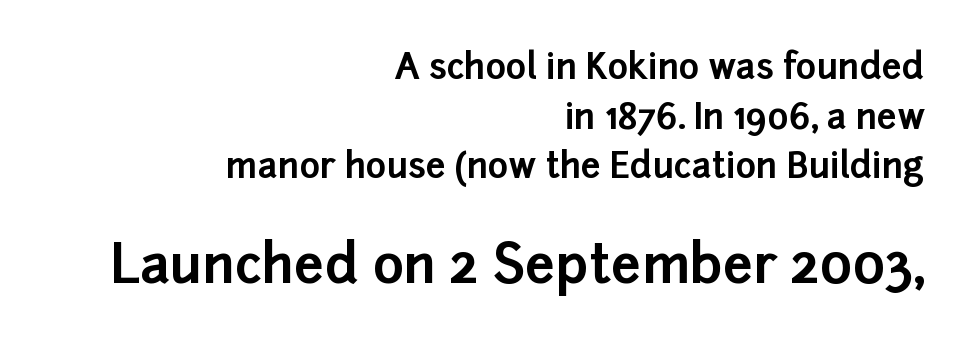
{"serif": "no", "italic": "no", "bold": "yes", "weight": "bold", "width": "normal", "stroke_contrast": "low", "x_height": "medium", "monospaced": "no", "underline": "no", "align": "right", "line_spacing": "normal", "line_spacing_ratio": 1.42, "letter_spacing": "normal", "letter_spacing_em": 0.0, "larger_block": "second", "size_ratio": 1.51, "glyph_px": 53}
